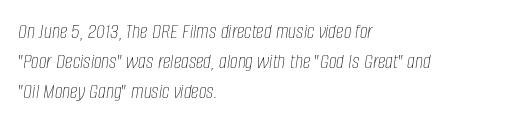
Q: Is the text bold? A: No.
Q: Is the text italic (slanted)? A: Yes, it leans right by about 8 degrees.
Q: Is the text underlined? A: No.
Q: How is the paragraph aligned? A: Left-aligned.
Q: Is the spacing between letters normal or unusually wide? A: Normal.
Q: Is the spacing between lines tight, normal or loose? A: Normal.
